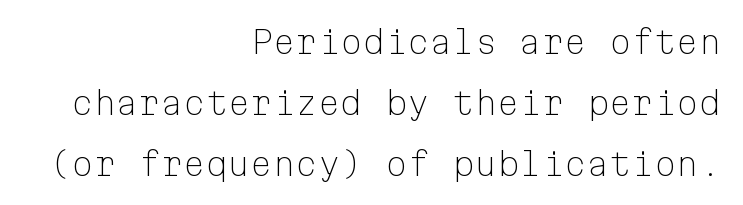
Q: Is the text bold? A: No.
Q: Is the text italic (slanted)? A: No, it is upright.
Q: Is the typeface a serif or a sans-serif typeface? A: Sans-serif.
Q: Is the text underlined? A: No.
Q: How is the paragraph aligned? A: Right-aligned.
Q: Is the spacing between letters normal or unusually wide? A: Normal.
Q: Is the spacing between lines tight, normal or loose? A: Loose.
Q: Width (condensed, normal, or wide)? A: Normal.
Q: Stroke contrast? A: Low.
Q: x-height? A: Medium.
Q: Monospaced? A: Yes.
